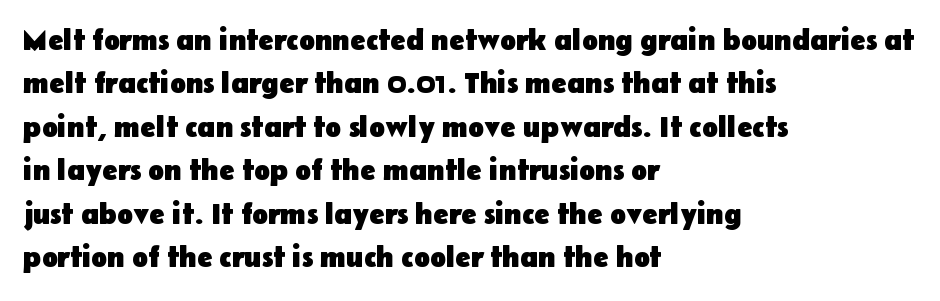
{"serif": "no", "italic": "no", "bold": "yes", "weight": "heavy", "width": "normal", "stroke_contrast": "low", "x_height": "medium", "monospaced": "no", "underline": "no", "align": "left", "line_spacing": "normal", "line_spacing_ratio": 1.5, "letter_spacing": "normal", "letter_spacing_em": 0.0, "glyph_px": 29}
